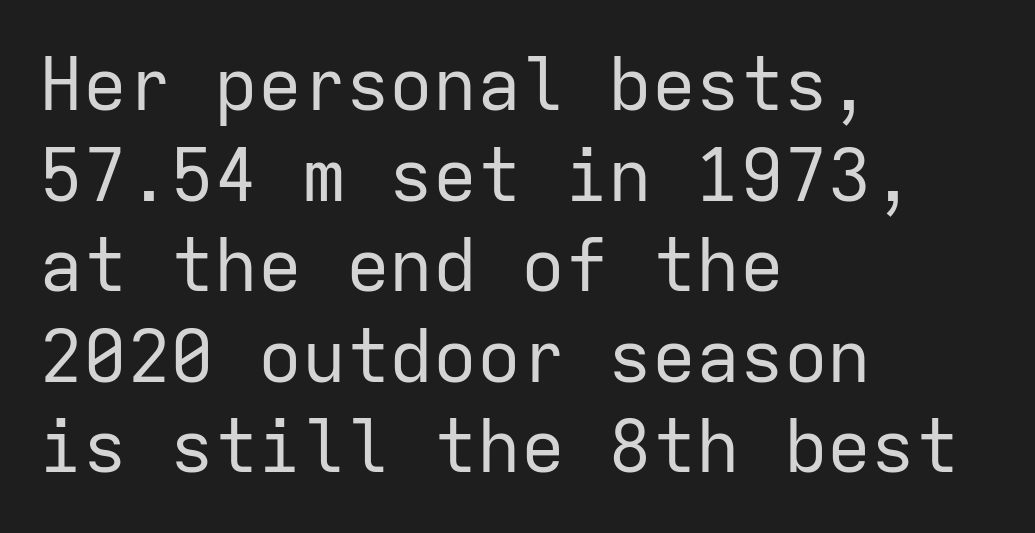
The image shows 73 px regular-weight sans-serif type, upright, monospaced; set left-aligned, line spacing 1.24x, normal letter spacing, not underlined; low stroke contrast and a medium x-height.
